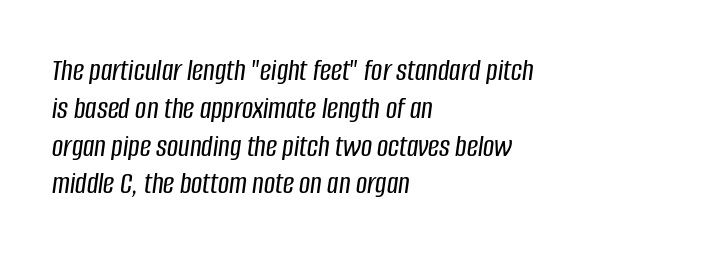
{"italic": "yes", "lean": "right", "slant_degrees": 8, "width": "condensed", "stroke_contrast": "low", "x_height": "large", "monospaced": "no", "underline": "no", "align": "left", "line_spacing_ratio": 1.22, "letter_spacing": "normal", "letter_spacing_em": 0.0, "glyph_px": 31}
